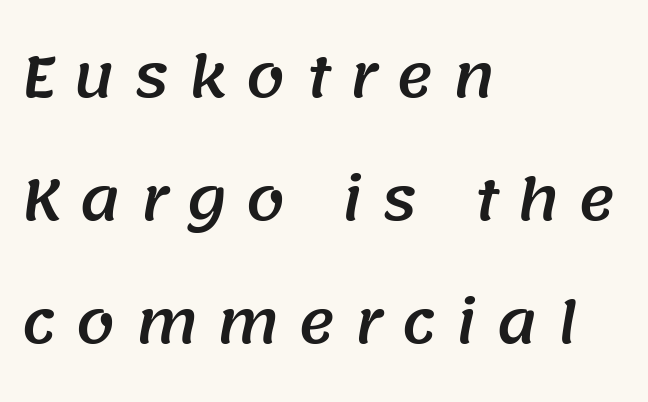
{"serif": "no", "width": "normal", "stroke_contrast": "medium", "x_height": "large", "monospaced": "no", "underline": "no", "align": "left", "line_spacing": "loose", "line_spacing_ratio": 2.2, "letter_spacing": "wide", "letter_spacing_em": 0.34, "glyph_px": 56}
